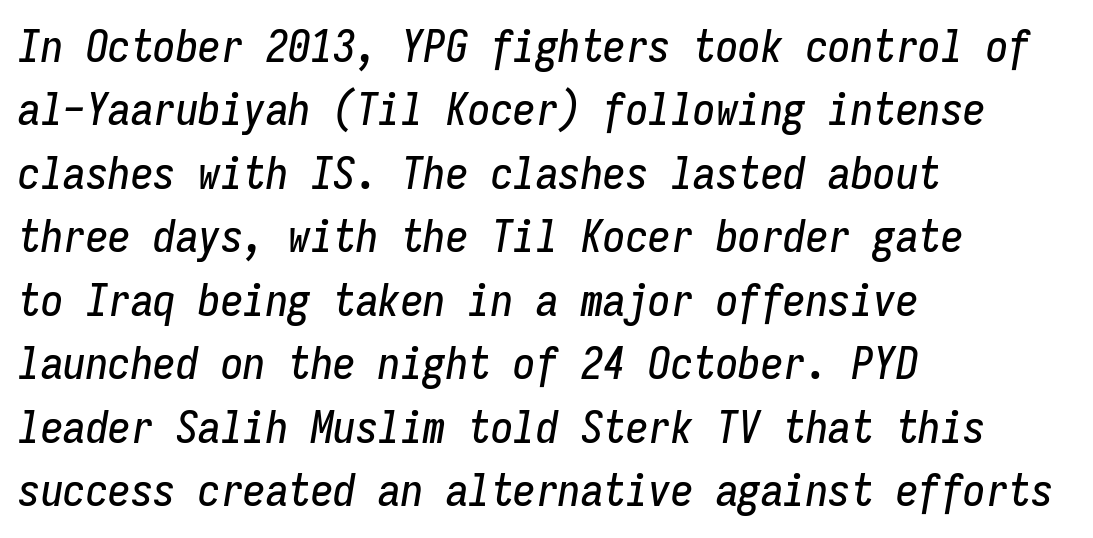
The image shows 45 px condensed type, italic (leaning right), monospaced; set left-aligned, normal line spacing (1.41x), normal letter spacing, not underlined; low stroke contrast and a medium x-height.
